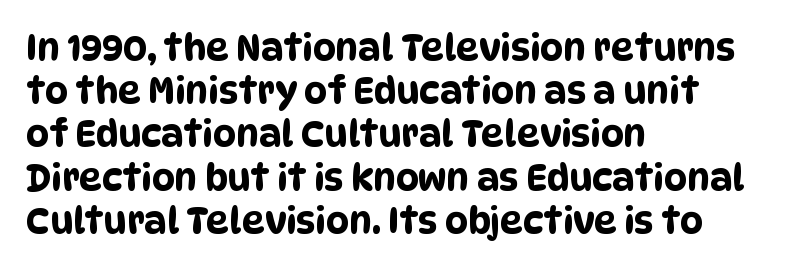
{"serif": "no", "width": "condensed", "stroke_contrast": "low", "x_height": "large", "monospaced": "no", "underline": "no", "align": "left", "line_spacing_ratio": 1.2, "letter_spacing": "normal", "letter_spacing_em": 0.0, "glyph_px": 36}
